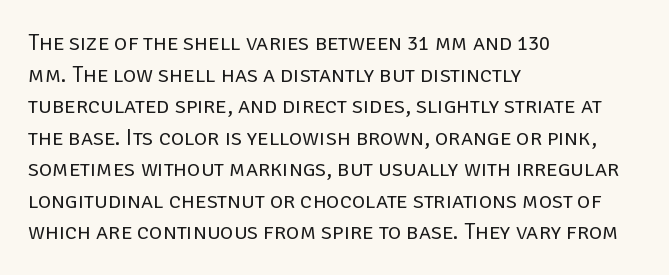
Q: Is the text bold? A: No.
Q: Is the text italic (slanted)? A: No, it is upright.
Q: Is the text underlined? A: No.
Q: How is the paragraph aligned? A: Left-aligned.
Q: Is the spacing between letters normal or unusually wide? A: Normal.
Q: Is the spacing between lines tight, normal or loose? A: Normal.
